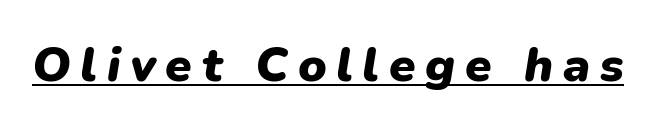
The image shows 48 px heavy type, italic (leaning right); set unusually wide letter spacing (+0.2 em), underlined; low stroke contrast and a medium x-height.
